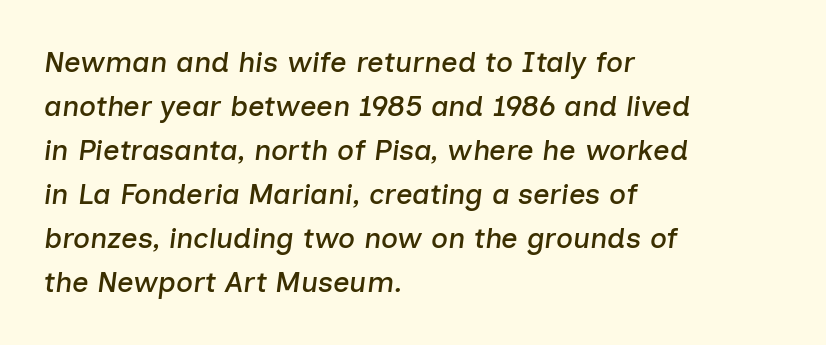
Here the designer chose a conventional face with non-uniform glyph widths. Notice how the passage keeps a crisp vertical edge on the left only. Compared with typical paragraphs, the rows here are spaced about the same. There is no visible air inserted between adjacent glyphs. Descender tails drop into unmarked territory. If you drew a line through each stem, it would be angled.
